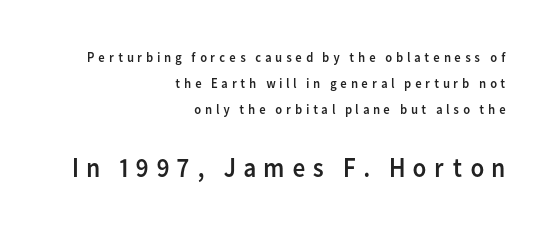
The image shows 28 px regular-weight sans-serif type, upright; set right-aligned, line spacing 1.86x, unusually wide letter spacing (+0.24 em), not underlined; the second (bottom) block is 2.0x larger; low stroke contrast and a medium x-height.
